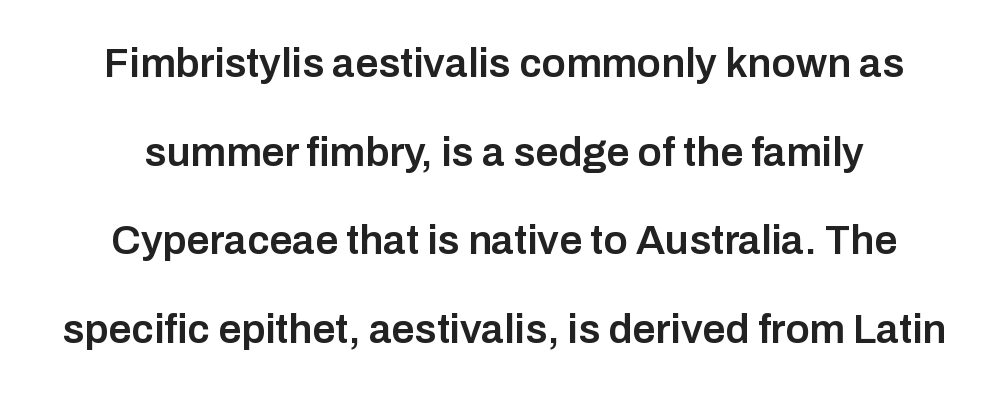
The image shows 41 px semibold sans-serif type, upright; set centered, loose line spacing (2.16x), normal letter spacing, not underlined; low stroke contrast and a medium x-height.
